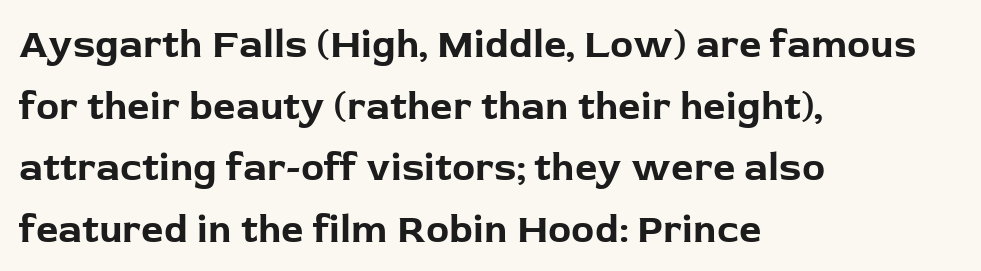
The image shows 39 px bold sans-serif type, upright; set left-aligned, normal line spacing (1.58x), normal letter spacing, not underlined; low stroke contrast and a medium x-height.
